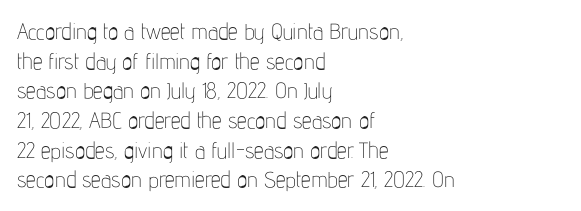
{"italic": "no", "bold": "no", "underline": "no", "align": "left", "line_spacing": "normal", "line_spacing_ratio": 1.35, "letter_spacing": "normal", "letter_spacing_em": 0.0, "glyph_px": 22}
